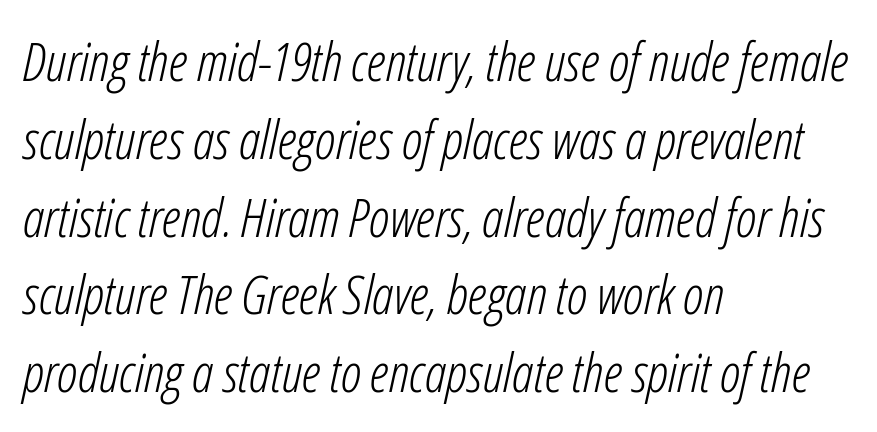
The space beneath each line is pristine and unruled. The passage shown is typed in a proportional face where columns would drift. One-word summary of the alignment: left. Honestly, the letter spacing is just normal — you wouldn't notice it. If you measured baseline to baseline, you'd find a middling distance.
